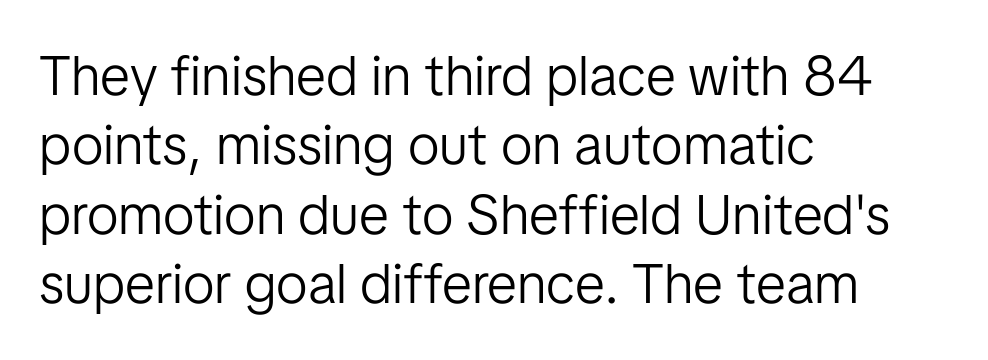
{"serif": "no", "italic": "no", "bold": "no", "weight": "light", "width": "normal", "stroke_contrast": "low", "x_height": "medium", "monospaced": "no", "underline": "no", "align": "left", "line_spacing_ratio": 1.24, "letter_spacing": "normal", "letter_spacing_em": 0.0, "glyph_px": 56}
